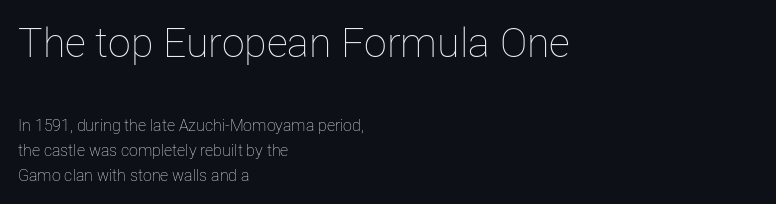
The image shows 41 px thin type, upright; set left-aligned, normal line spacing (1.58x), normal letter spacing, not underlined; the first (top) block is 2.56x larger; low stroke contrast and a medium x-height.
